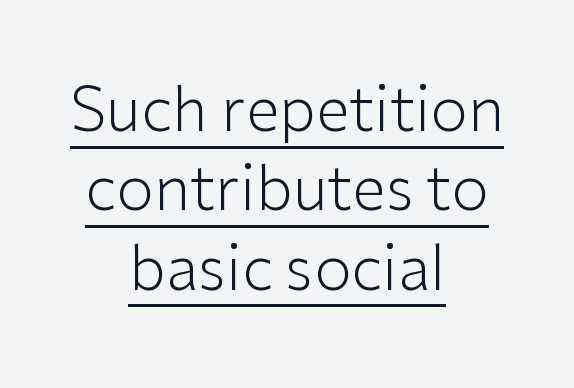
Q: Is the text bold? A: No.
Q: Is the text italic (slanted)? A: No, it is upright.
Q: Is the typeface a serif or a sans-serif typeface? A: Sans-serif.
Q: Is the text underlined? A: Yes.
Q: How is the paragraph aligned? A: Centered.
Q: Is the spacing between letters normal or unusually wide? A: Normal.
Q: Is the spacing between lines tight, normal or loose? A: Normal.
Q: Width (condensed, normal, or wide)? A: Normal.
Q: Stroke contrast? A: Low.
Q: x-height? A: Medium.
Q: Monospaced? A: No.
